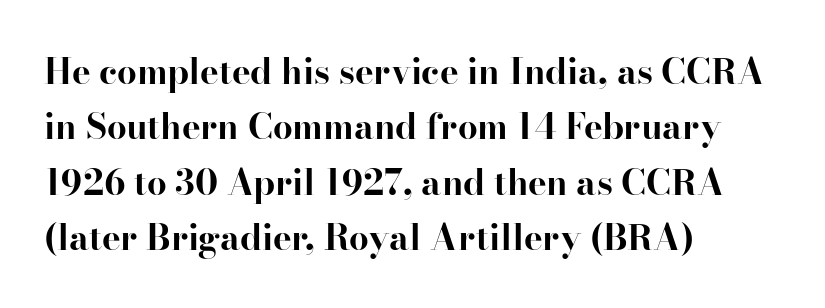
The image shows 35 px bold serif type, upright; set left-aligned, normal line spacing (1.58x), normal letter spacing, not underlined; high stroke contrast and a small x-height.
